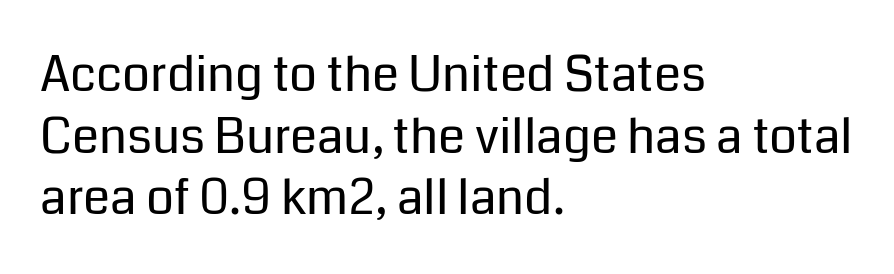
Q: Is the text bold? A: No.
Q: Is the text italic (slanted)? A: No, it is upright.
Q: Is the typeface a serif or a sans-serif typeface? A: Sans-serif.
Q: Is the text underlined? A: No.
Q: How is the paragraph aligned? A: Left-aligned.
Q: Is the spacing between letters normal or unusually wide? A: Normal.
Q: Is the spacing between lines tight, normal or loose? A: Normal.
Q: Width (condensed, normal, or wide)? A: Normal.
Q: Stroke contrast? A: Low.
Q: x-height? A: Medium.
Q: Monospaced? A: No.
